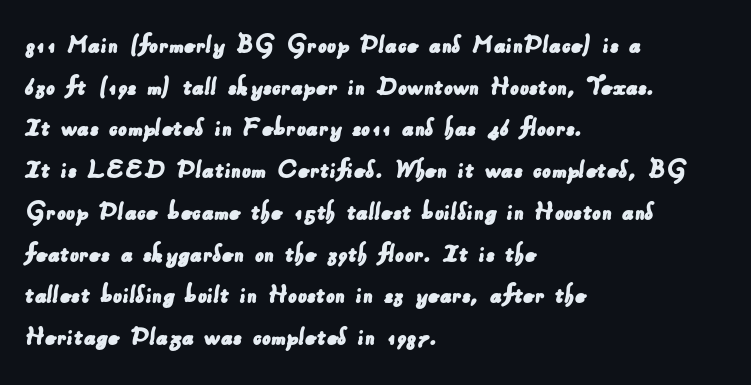
Q: Is the typeface a serif or a sans-serif typeface? A: Sans-serif.
Q: Is the text underlined? A: No.
Q: How is the paragraph aligned? A: Left-aligned.
Q: Is the spacing between letters normal or unusually wide? A: Normal.
Q: Is the spacing between lines tight, normal or loose? A: Normal.
Q: Width (condensed, normal, or wide)? A: Normal.
Q: Stroke contrast? A: Low.
Q: x-height? A: Small.
Q: Monospaced? A: No.
